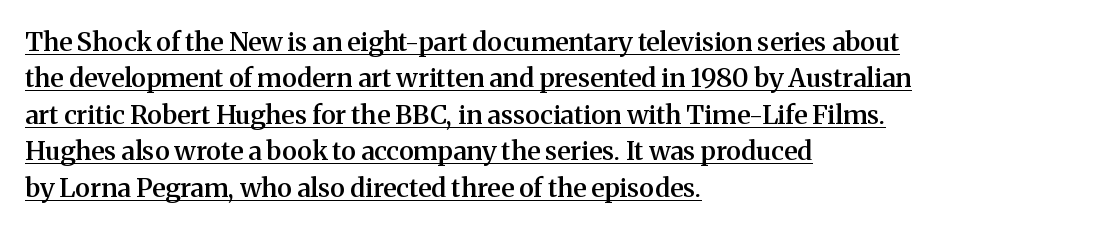
Q: Is the text bold? A: Semi-bold.
Q: Is the text italic (slanted)? A: No, it is upright.
Q: Is the text underlined? A: Yes.
Q: How is the paragraph aligned? A: Left-aligned.
Q: Is the spacing between letters normal or unusually wide? A: Normal.
Q: Is the spacing between lines tight, normal or loose? A: Normal.
